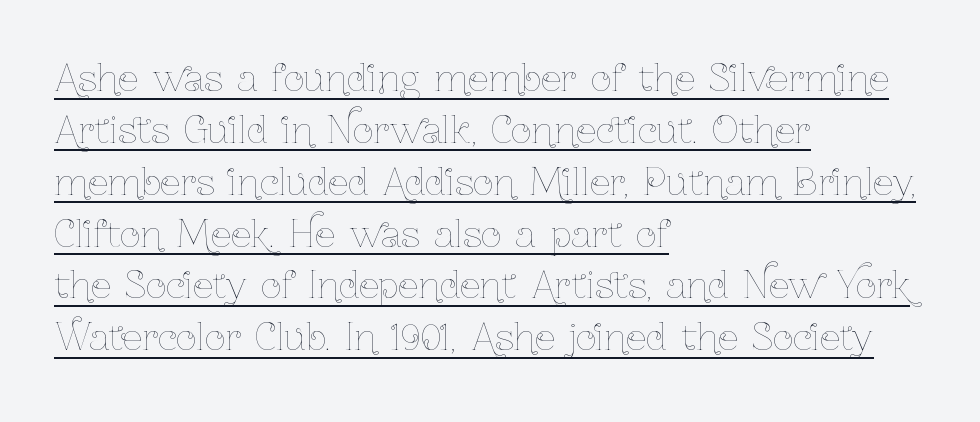
This rendering uses left alignment, leaving the right contour irregular. The rendering uses the underline text-decoration. The rendering uses a moderate line-height, typical for paragraphs. Note the varied advance widths — an 'i' is clearly narrower than an 'm'.
